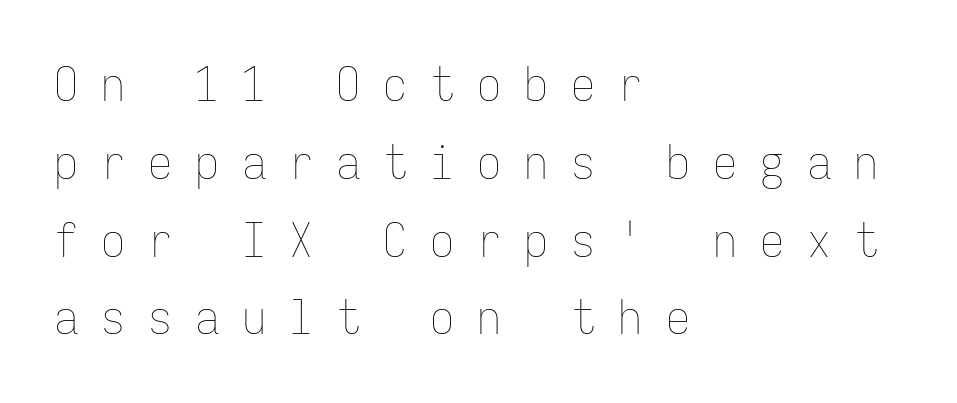
The typesetter chose a ragged-right arrangement here. The rendering inserts visible extra space after every character. Do the characters align in a grid? Yes, the font is monospaced. Nobody drew a line under any word here. The passage shown is not bold in any degree. Reading down the column, the eye jumps a familiar distance to each next line.
